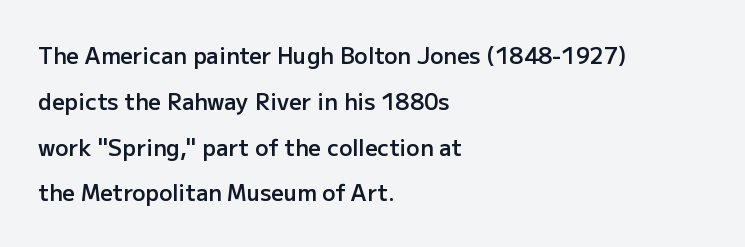
Q: Is the text bold? A: Semi-bold.
Q: Is the text italic (slanted)? A: No, it is upright.
Q: Is the text underlined? A: No.
Q: How is the paragraph aligned? A: Left-aligned.
Q: Is the spacing between letters normal or unusually wide? A: Normal.
Q: Is the spacing between lines tight, normal or loose? A: Loose.
